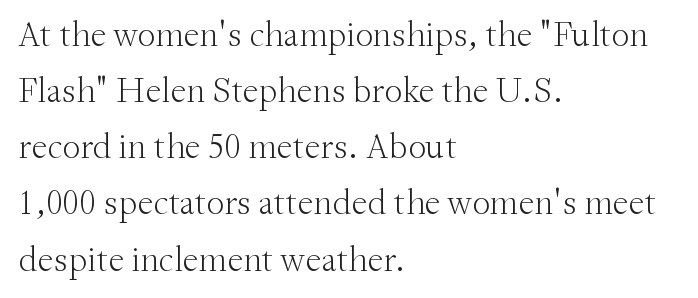
The image shows 36 px light serif type, upright; set left-aligned, normal line spacing (1.56x), normal letter spacing, not underlined; medium stroke contrast and a small x-height.
